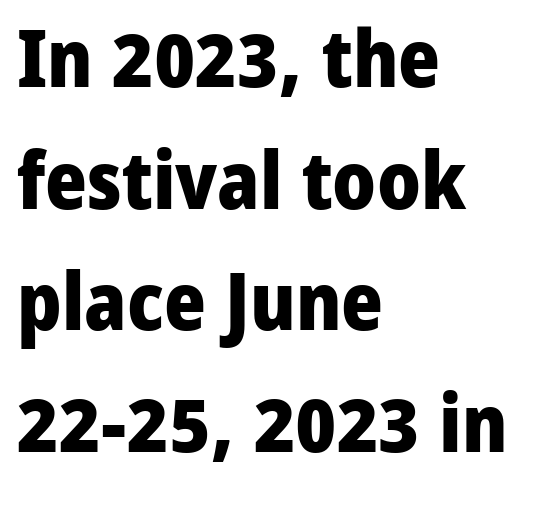
{"serif": "no", "italic": "no", "bold": "yes", "weight": "heavy", "width": "normal", "stroke_contrast": "low", "x_height": "medium", "monospaced": "no", "underline": "no", "align": "left", "line_spacing": "normal", "line_spacing_ratio": 1.52, "letter_spacing": "normal", "letter_spacing_em": 0.0, "glyph_px": 80}
